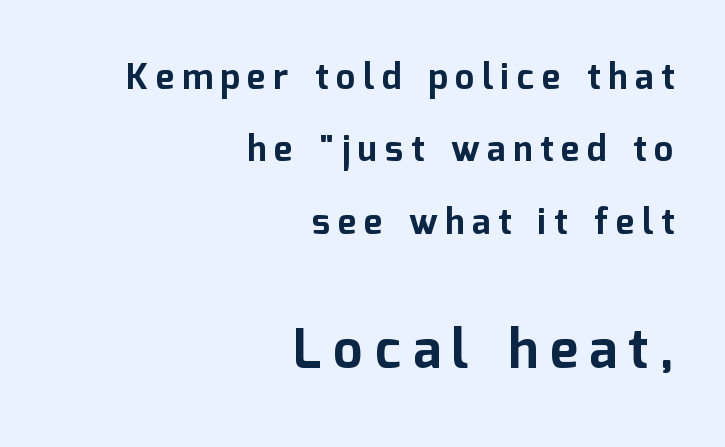
{"serif": "no", "italic": "no", "bold": "yes", "weight": "bold", "width": "normal", "stroke_contrast": "low", "x_height": "medium", "monospaced": "no", "underline": "no", "align": "right", "line_spacing": "loose", "line_spacing_ratio": 2.07, "letter_spacing": "wide", "letter_spacing_em": 0.22, "larger_block": "second", "size_ratio": 1.51, "glyph_px": 53}
